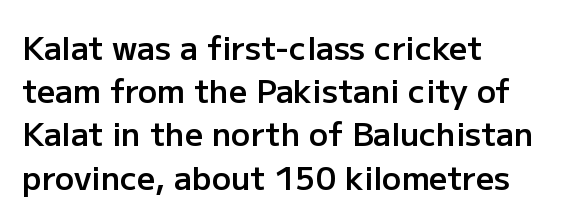
Q: Is the text bold? A: Semi-bold.
Q: Is the text italic (slanted)? A: No, it is upright.
Q: Is the typeface a serif or a sans-serif typeface? A: Sans-serif.
Q: Is the text underlined? A: No.
Q: How is the paragraph aligned? A: Left-aligned.
Q: Is the spacing between letters normal or unusually wide? A: Normal.
Q: Is the spacing between lines tight, normal or loose? A: Normal.
Q: Width (condensed, normal, or wide)? A: Normal.
Q: Stroke contrast? A: Low.
Q: x-height? A: Medium.
Q: Monospaced? A: No.
